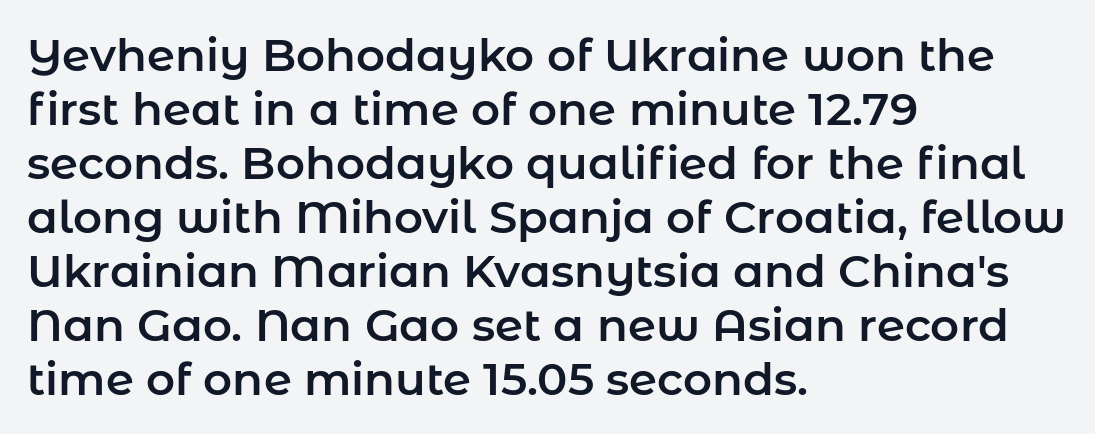
Underlining? Definitely not there. The ragged edge is on the right, which tells us the setting is flush left. The letters advance in unequal steps, a hallmark of proportional type. Tall strokes in this sample are plumb rather than angled.
